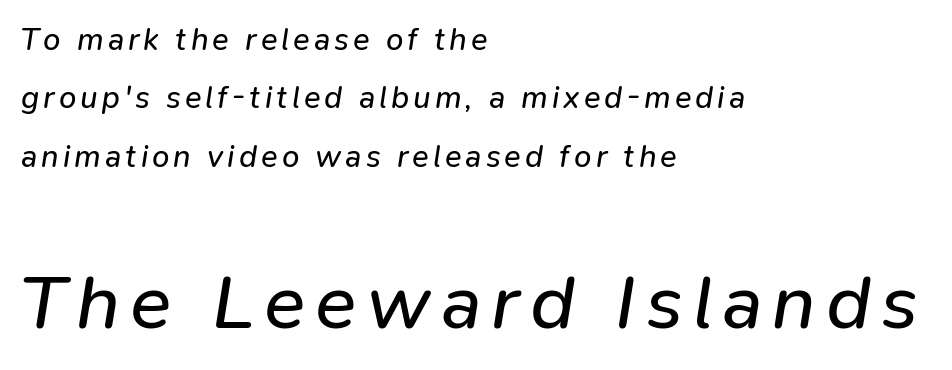
{"italic": "yes", "lean": "right", "slant_degrees": 9, "bold": "no", "weight": "regular", "width": "normal", "stroke_contrast": "low", "x_height": "medium", "monospaced": "no", "underline": "no", "align": "left", "line_spacing_ratio": 1.88, "larger_block": "second", "size_ratio": 2.48, "glyph_px": 77}
